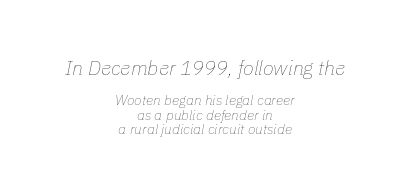
{"italic": "yes", "lean": "right", "slant_degrees": 11, "bold": "no", "underline": "no", "align": "center", "line_spacing": "tight", "line_spacing_ratio": 1.02, "letter_spacing": "normal", "letter_spacing_em": 0.0, "larger_block": "first", "size_ratio": 1.43, "glyph_px": 20}
